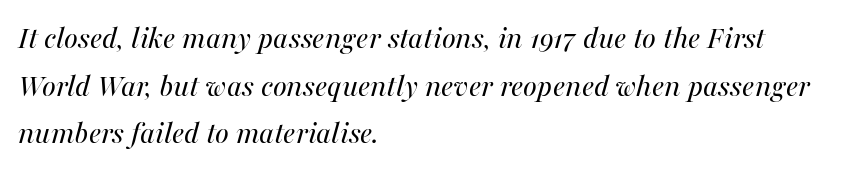
Q: Is the text bold? A: No.
Q: Is the text italic (slanted)? A: Yes, it leans right by about 16 degrees.
Q: Is the text underlined? A: No.
Q: How is the paragraph aligned? A: Left-aligned.
Q: Is the spacing between letters normal or unusually wide? A: Normal.
Q: Is the spacing between lines tight, normal or loose? A: Normal.
Q: Width (condensed, normal, or wide)? A: Normal.
Q: Stroke contrast? A: Medium.
Q: x-height? A: Medium.
Q: Monospaced? A: No.
